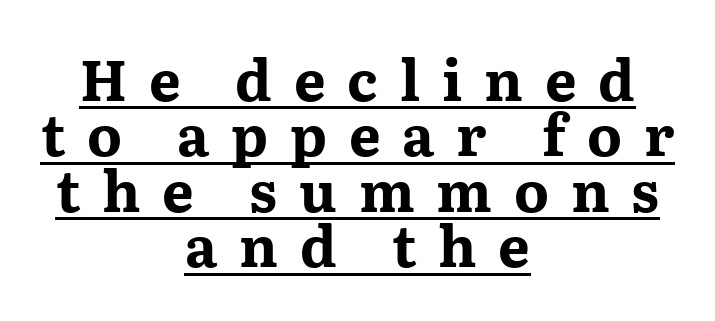
The image shows 56 px bold, wide serif type, upright; set centered, tight line spacing (0.99x), unusually wide letter spacing (+0.39 em), underlined; medium stroke contrast and a medium x-height.
